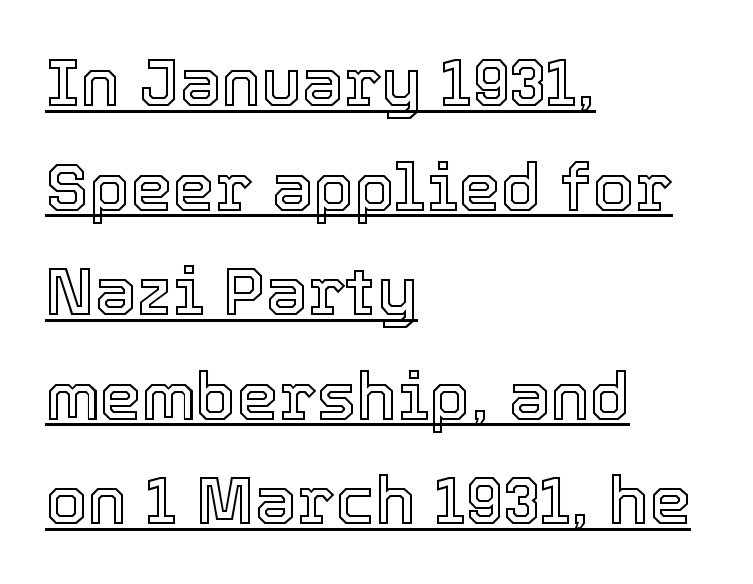
Q: Is the text italic (slanted)? A: No, it is upright.
Q: Is the text underlined? A: Yes.
Q: How is the paragraph aligned? A: Left-aligned.
Q: Is the spacing between letters normal or unusually wide? A: Normal.
Q: Is the spacing between lines tight, normal or loose? A: Normal.
Q: Width (condensed, normal, or wide)? A: Normal.
Q: x-height? A: Medium.
Q: Monospaced? A: No.
